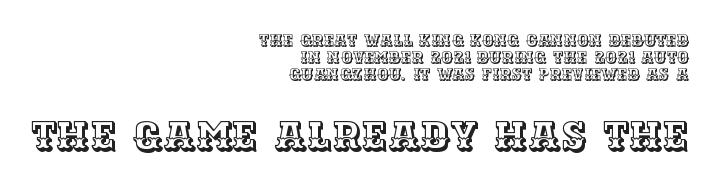
The letters advance in unequal steps, a hallmark of proportional type. The block of text is dense from top to bottom, with scant space between rows. Casual observation: everything's shoved over to the right. A typesetter would mark this as roman, not italic. Just letters on the line, the space beneath them empty. Which chunk is bigger? The second one — the bottom block dwarfs the top.
